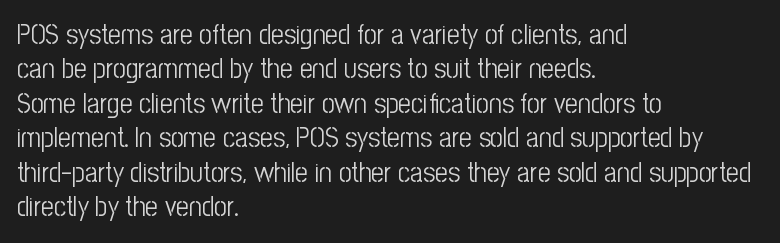
Q: Is the text bold? A: No.
Q: Is the text italic (slanted)? A: No, it is upright.
Q: Is the typeface a serif or a sans-serif typeface? A: Sans-serif.
Q: Is the text underlined? A: No.
Q: How is the paragraph aligned? A: Left-aligned.
Q: Is the spacing between letters normal or unusually wide? A: Normal.
Q: Width (condensed, normal, or wide)? A: Condensed.
Q: Stroke contrast? A: Low.
Q: x-height? A: Medium.
Q: Monospaced? A: No.
